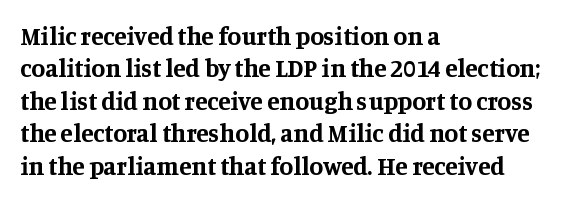
A typesetter would mark this as roman, not italic. The strokes are fattened all the way to bold. Beneath every word, the page is bare. The letters sit at their default tracking, neither squeezed nor spread. Notice how the passage keeps a crisp vertical edge on the left only. The lines sit at an ordinary, default distance from one another.
